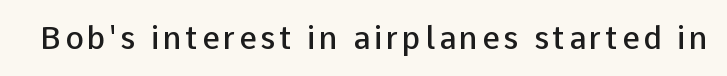
Font category for this specimen: sans-serif. As a designer I'd log this as weight 600, semibold. The strip under each line holds only bare page. These lines were composed using upright roman letters. Think of a printed novel: that variable character pitch is what you see here.
